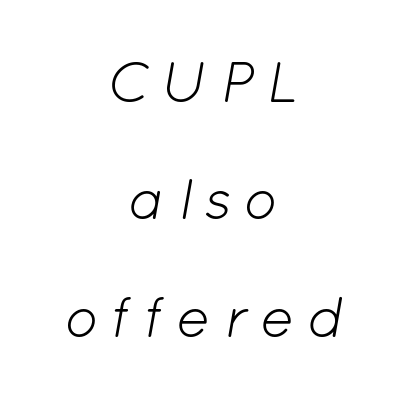
The image shows 57 px light type, italic (leaning right); set centered, loose line spacing (2.06x), unusually wide letter spacing (+0.21 em), not underlined; low stroke contrast and a medium x-height.
